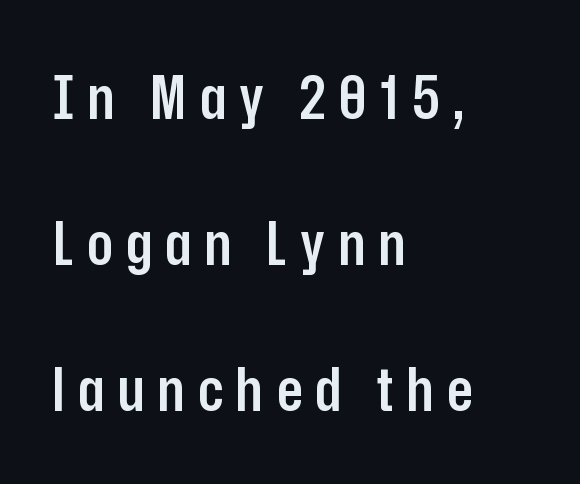
The image shows 60 px semibold, condensed sans-serif type, upright; set left-aligned, loose line spacing (2.43x), unusually wide letter spacing (+0.22 em), not underlined; low stroke contrast and a medium x-height.
